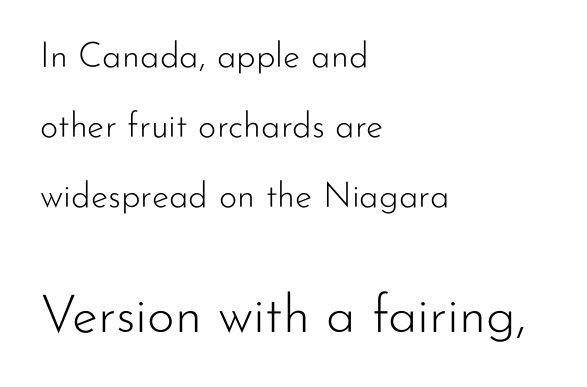
Q: Is the text bold? A: No.
Q: Is the text italic (slanted)? A: No, it is upright.
Q: Is the typeface a serif or a sans-serif typeface? A: Sans-serif.
Q: Is the text underlined? A: No.
Q: How is the paragraph aligned? A: Left-aligned.
Q: Is the spacing between letters normal or unusually wide? A: Normal.
Q: Is the spacing between lines tight, normal or loose? A: Loose.
Q: Which block of text is set in a larger size, the first (top) or the second (bottom)? A: The second (bottom) one.
Q: Width (condensed, normal, or wide)? A: Normal.
Q: Stroke contrast? A: Low.
Q: x-height? A: Small.
Q: Monospaced? A: No.
